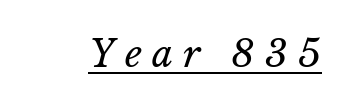
The image shows 37 px regular-weight type; set unusually wide letter spacing (+0.28 em), underlined; low stroke contrast and a medium x-height.
